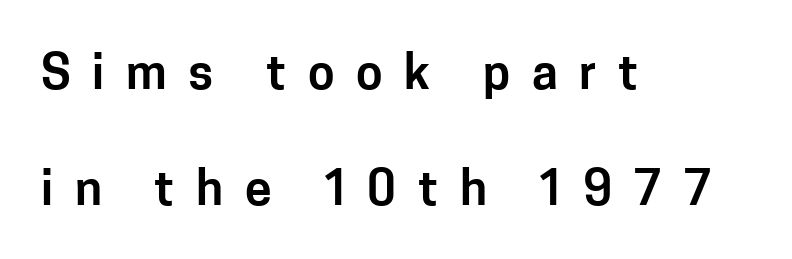
Q: Is the text italic (slanted)? A: No, it is upright.
Q: Is the typeface a serif or a sans-serif typeface? A: Sans-serif.
Q: Is the text underlined? A: No.
Q: How is the paragraph aligned? A: Left-aligned.
Q: Is the spacing between letters normal or unusually wide? A: Unusually wide.
Q: Is the spacing between lines tight, normal or loose? A: Loose.
Q: Width (condensed, normal, or wide)? A: Normal.
Q: Stroke contrast? A: Low.
Q: x-height? A: Medium.
Q: Monospaced? A: No.
